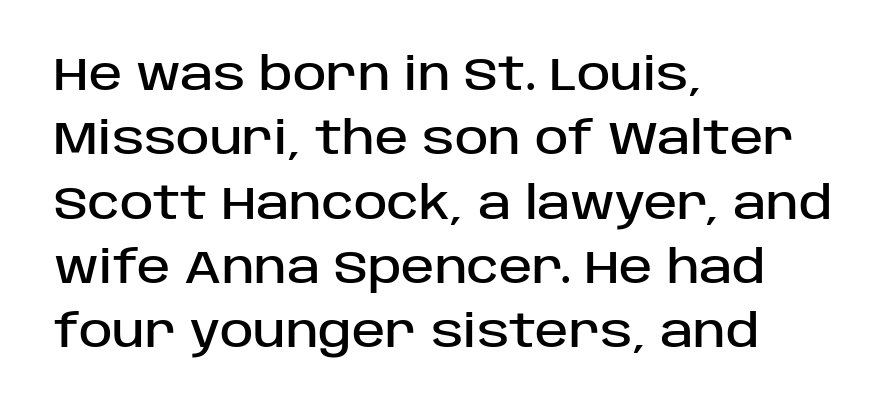
Q: Is the text italic (slanted)? A: No, it is upright.
Q: Is the typeface a serif or a sans-serif typeface? A: Sans-serif.
Q: Is the text underlined? A: No.
Q: How is the paragraph aligned? A: Left-aligned.
Q: Is the spacing between letters normal or unusually wide? A: Normal.
Q: Is the spacing between lines tight, normal or loose? A: Normal.
Q: Width (condensed, normal, or wide)? A: Normal.
Q: Stroke contrast? A: Low.
Q: x-height? A: Large.
Q: Monospaced? A: No.
